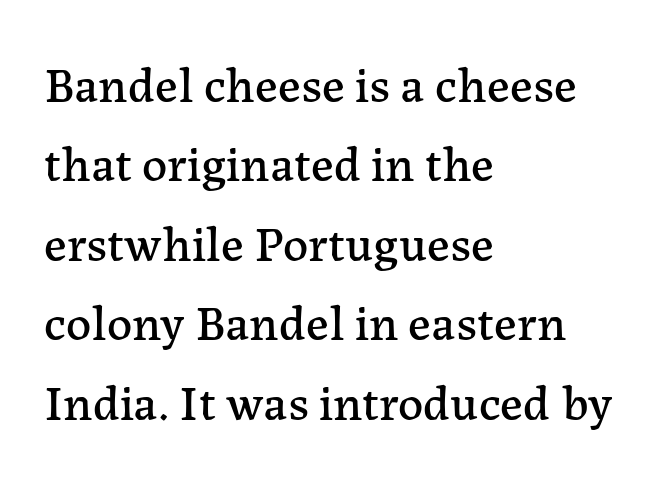
{"serif": "yes", "italic": "no", "width": "normal", "stroke_contrast": "low", "x_height": "medium", "monospaced": "no", "underline": "no", "align": "left", "line_spacing": "normal", "line_spacing_ratio": 1.59, "letter_spacing": "normal", "letter_spacing_em": 0.0, "glyph_px": 50}
